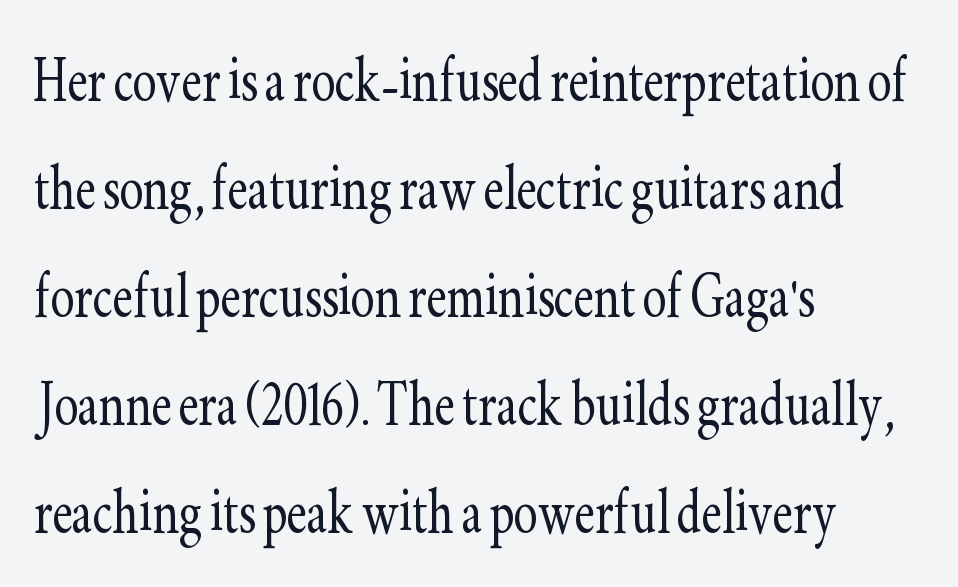
Q: Is the text bold? A: No.
Q: Is the text italic (slanted)? A: No, it is upright.
Q: Is the typeface a serif or a sans-serif typeface? A: Serif.
Q: Is the text underlined? A: No.
Q: How is the paragraph aligned? A: Left-aligned.
Q: Is the spacing between letters normal or unusually wide? A: Normal.
Q: Is the spacing between lines tight, normal or loose? A: Normal.
Q: Width (condensed, normal, or wide)? A: Condensed.
Q: Stroke contrast? A: Low.
Q: x-height? A: Small.
Q: Monospaced? A: No.
